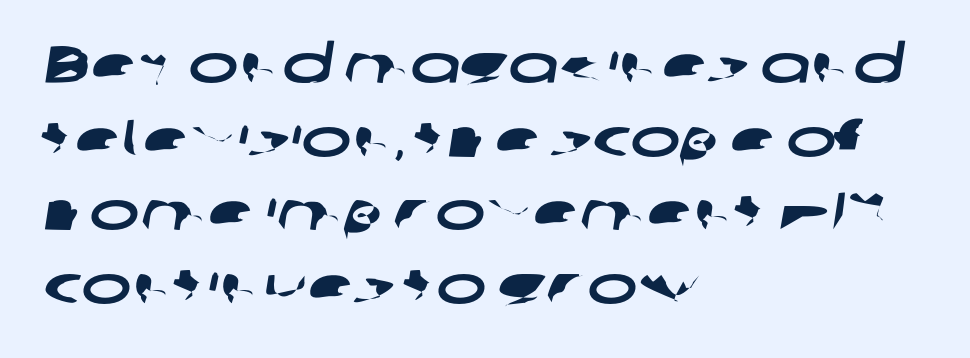
Q: Is the typeface a serif or a sans-serif typeface? A: Sans-serif.
Q: Is the text underlined? A: No.
Q: How is the paragraph aligned? A: Left-aligned.
Q: Is the spacing between letters normal or unusually wide? A: Normal.
Q: Is the spacing between lines tight, normal or loose? A: Normal.
Q: Width (condensed, normal, or wide)? A: Wide.
Q: Stroke contrast? A: Low.
Q: x-height? A: Medium.
Q: Monospaced? A: No.
